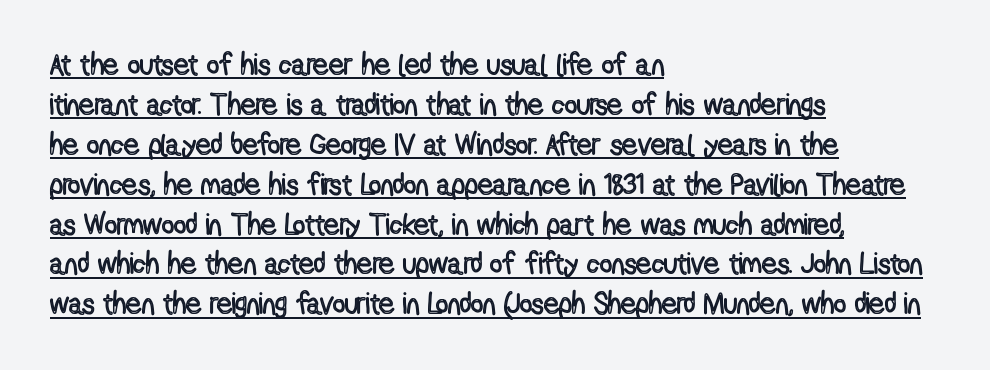
The lines in this sample share a left origin and differ only in where they stop. Every word sits above its own underline. The letters stand upright; this is a roman face. Varying glyph widths throughout — classic text-font behaviour.
